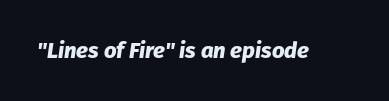
{"italic": "yes", "lean": "right", "slant_degrees": 8, "bold": "yes", "underline": "no", "letter_spacing": "normal", "letter_spacing_em": 0.0, "glyph_px": 22}
